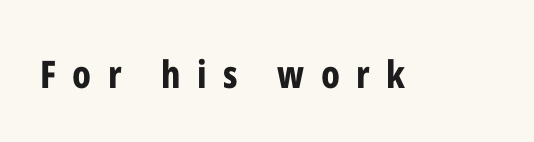
{"serif": "no", "italic": "no", "bold": "yes", "weight": "bold", "width": "condensed", "stroke_contrast": "low", "x_height": "medium", "monospaced": "no", "underline": "no", "letter_spacing": "wide", "letter_spacing_em": 0.43, "glyph_px": 38}
